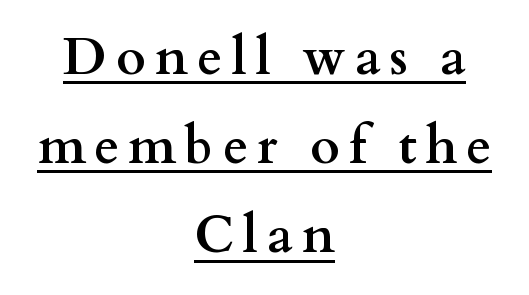
Descenders here cross a horizontal rule under the line. Horizontally, the lines are justified to the midpoint only. Posture: upright roman. The characters display serif detailing at their extremities. The passage shown is typed in a proportional face where columns would drift. The font is running at its bold setting.
